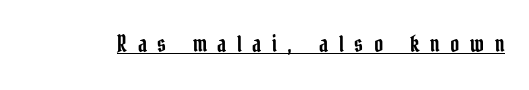
Italic: no, the glyphs are upright roman. Inter-character spacing is expanded well beyond the font's built-in metrics. A continuous stroke trails under the words, as in a hyperlink.
